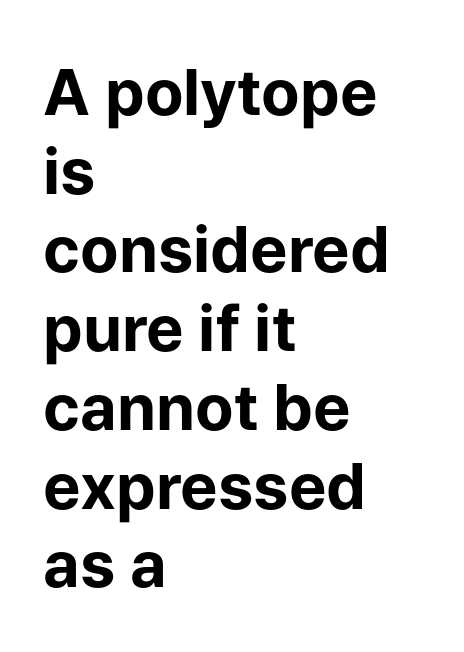
The glyphs in this specimen are sans serif. Is the type bold? Yes — the strokes are clearly thick and heavy. Plain, unruled lines of type. Whoever set this chose a conventional vertical rhythm. Quick note: not italic, upright.
